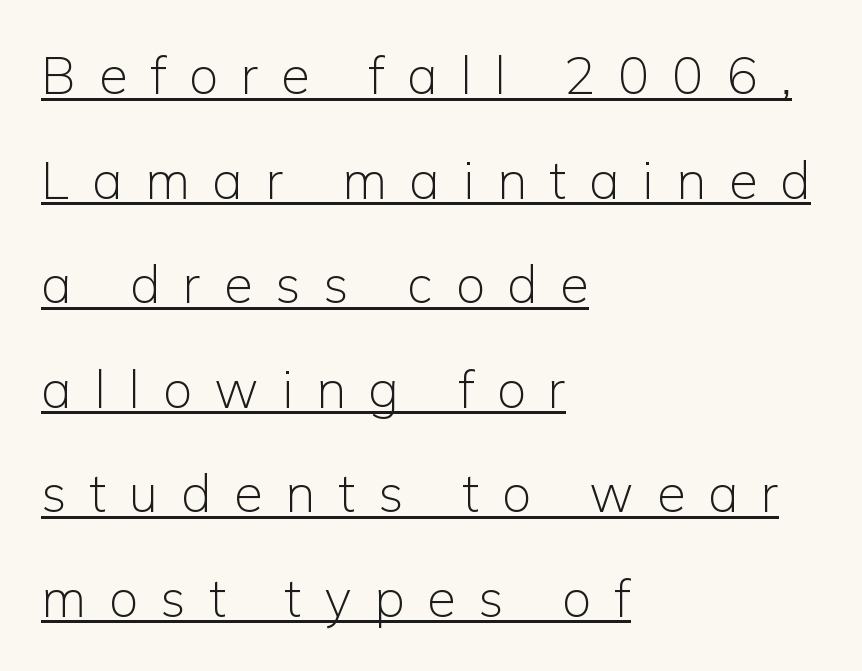
Each line starts at the same left margin while the right side varies. Each letter keeps its own natural width here, so spacing adapts to shape. There is plenty of visible air inserted between adjacent glyphs. The strokes carry an ordinary text weight at most. This block would shrink considerably if given ordinary leading; it's expanded now.
